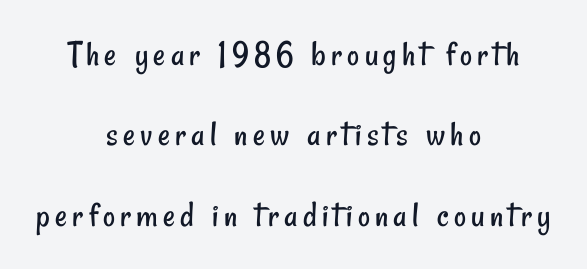
The image shows 37 px regular-weight, condensed sans-serif type; set centered, loose line spacing (2.17x), not underlined; low stroke contrast and a small x-height.
